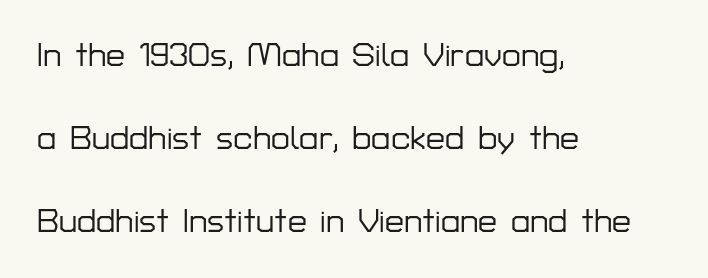
The image shows 34 px sans-serif type, upright; set left-aligned, loose line spacing (2.44x), normal letter spacing, not underlined; low stroke contrast and a medium x-height.
